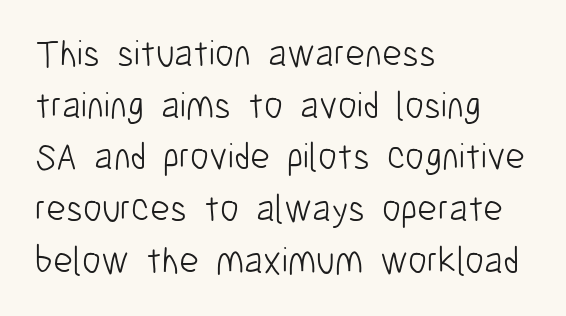
Q: Is the text bold? A: No.
Q: Is the text italic (slanted)? A: No, it is upright.
Q: Is the typeface a serif or a sans-serif typeface? A: Sans-serif.
Q: Is the text underlined? A: No.
Q: How is the paragraph aligned? A: Left-aligned.
Q: Is the spacing between letters normal or unusually wide? A: Normal.
Q: Is the spacing between lines tight, normal or loose? A: Normal.
Q: Width (condensed, normal, or wide)? A: Condensed.
Q: Stroke contrast? A: Low.
Q: x-height? A: Medium.
Q: Monospaced? A: No.
